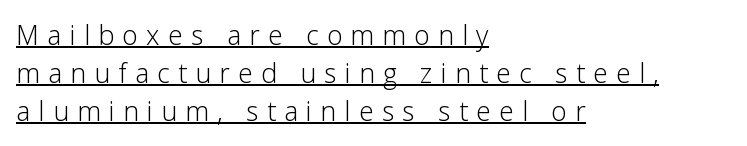
Vertically, the passage feels balanced, rows spaced as you'd expect. Display-style spreading of the glyphs; the letterfit is very open. The lines in this sample share a left origin and differ only in where they stop. A rule runs beneath these lines of type. Heaviness? Minimal to ordinary, like unemphasized prose.
